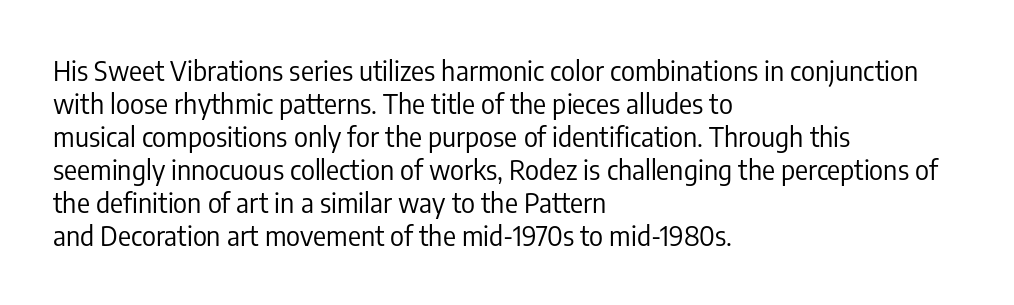
The image shows 27 px text type, upright; set left-aligned, line spacing 1.22x, normal letter spacing, not underlined.
